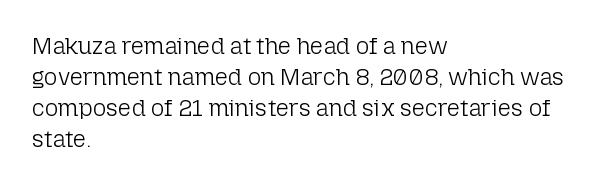
Posture: upright roman. The ragged edge is on the right, which tells us the setting is flush left. Reading down the column, the eye jumps a familiar distance to each next line. The specimen omits any rule beneath the text block's lines. The face looks like a standard text weight, possibly lighter.
